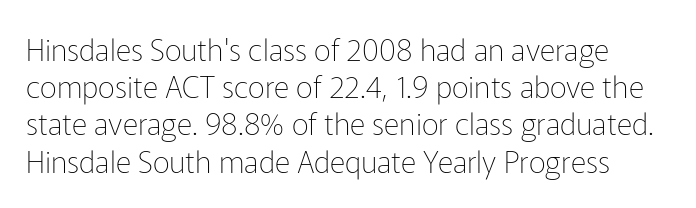
The image shows 30 px thin sans-serif type, upright; set line spacing 1.24x, normal letter spacing, not underlined; low stroke contrast and a medium x-height.
